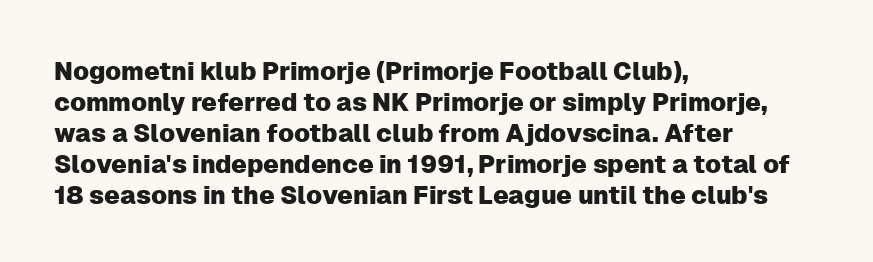
The image shows 25 px text type, upright; set left-aligned, line spacing 1.24x, normal letter spacing, not underlined.
